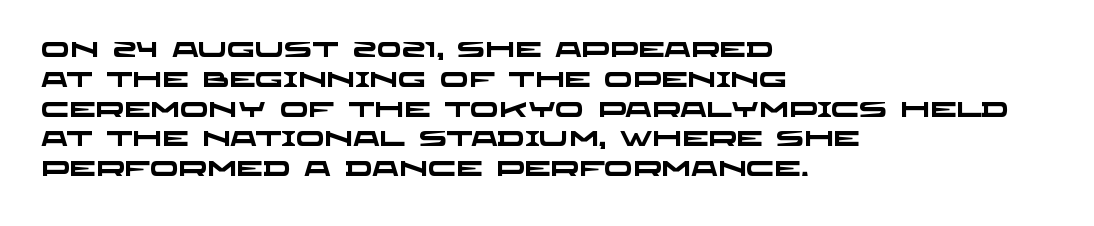
Q: Is the text bold? A: Yes.
Q: Is the text underlined? A: No.
Q: How is the paragraph aligned? A: Left-aligned.
Q: Is the spacing between letters normal or unusually wide? A: Normal.
Q: Is the spacing between lines tight, normal or loose? A: Normal.
